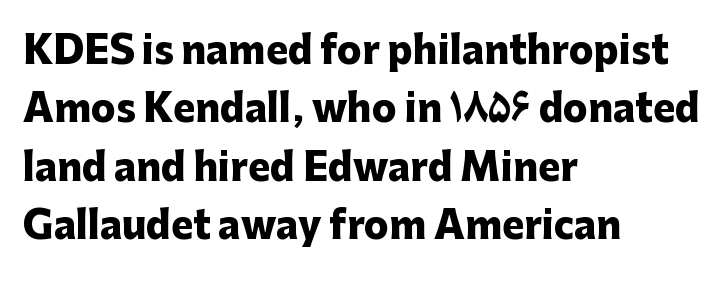
The image shows 37 px heavy sans-serif type, upright; set left-aligned, normal line spacing (1.58x), normal letter spacing, not underlined; low stroke contrast and a medium x-height.
